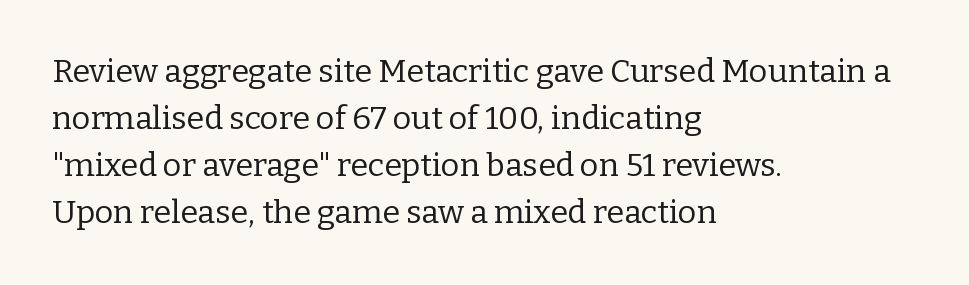
{"serif": "yes", "italic": "no", "bold": "no", "weight": "regular", "width": "normal", "stroke_contrast": "low", "x_height": "medium", "monospaced": "no", "underline": "no", "align": "left", "line_spacing": "normal", "line_spacing_ratio": 1.47, "letter_spacing": "normal", "letter_spacing_em": 0.0, "glyph_px": 32}
